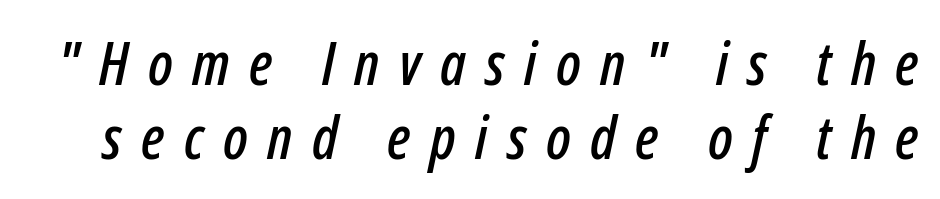
Q: Is the text italic (slanted)? A: Yes, it leans right by about 12 degrees.
Q: Is the text underlined? A: No.
Q: Is the spacing between letters normal or unusually wide? A: Unusually wide.
Q: Is the spacing between lines tight, normal or loose? A: Normal.
Q: Width (condensed, normal, or wide)? A: Condensed.
Q: Stroke contrast? A: Low.
Q: x-height? A: Medium.
Q: Monospaced? A: No.
